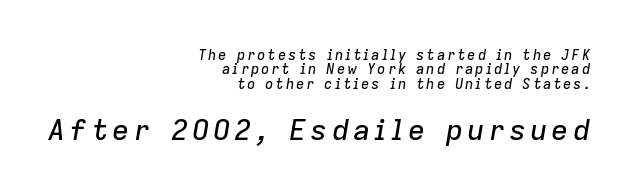
This block would grow much taller if given ordinary leading; it's compressed now. Rendered with sloped, italic letterforms. The rendering uses natural spacing where letterforms have individual widths. Quick note: underline off.
